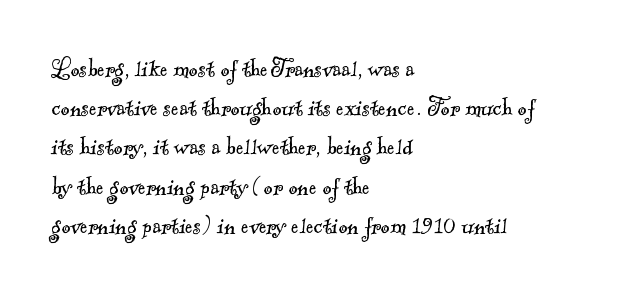
{"serif": "yes", "bold": "no", "weight": "light", "width": "normal", "x_height": "small", "monospaced": "no", "underline": "no", "align": "left", "line_spacing": "normal", "line_spacing_ratio": 1.4, "letter_spacing": "normal", "letter_spacing_em": 0.0, "glyph_px": 28}
